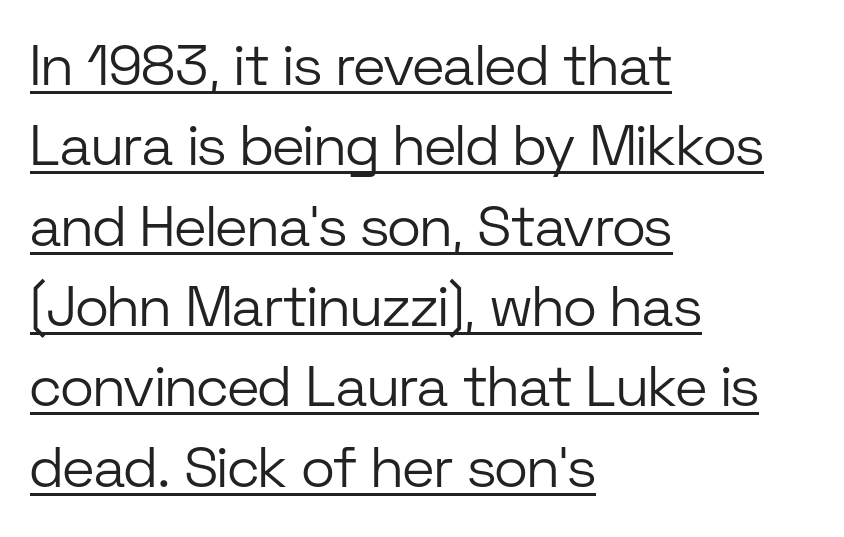
Q: Is the text bold? A: No.
Q: Is the text italic (slanted)? A: No, it is upright.
Q: Is the typeface a serif or a sans-serif typeface? A: Sans-serif.
Q: Is the text underlined? A: Yes.
Q: How is the paragraph aligned? A: Left-aligned.
Q: Is the spacing between letters normal or unusually wide? A: Normal.
Q: Is the spacing between lines tight, normal or loose? A: Normal.
Q: Width (condensed, normal, or wide)? A: Normal.
Q: Stroke contrast? A: Low.
Q: x-height? A: Medium.
Q: Monospaced? A: No.
